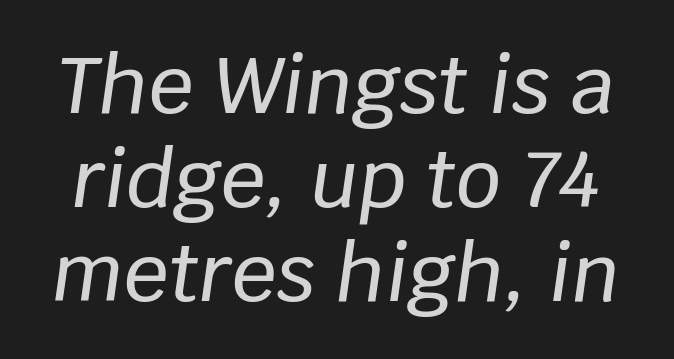
{"italic": "yes", "lean": "right", "slant_degrees": 8, "width": "normal", "stroke_contrast": "low", "x_height": "large", "monospaced": "no", "underline": "no", "line_spacing_ratio": 1.19, "letter_spacing": "normal", "letter_spacing_em": 0.0, "glyph_px": 79}
